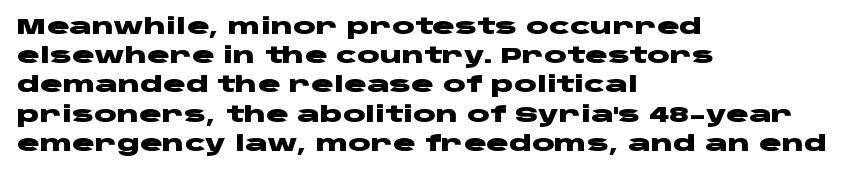
{"italic": "no", "bold": "yes", "underline": "no", "align": "left", "line_spacing": "normal", "line_spacing_ratio": 1.39, "letter_spacing": "normal", "letter_spacing_em": 0.0, "glyph_px": 21}
